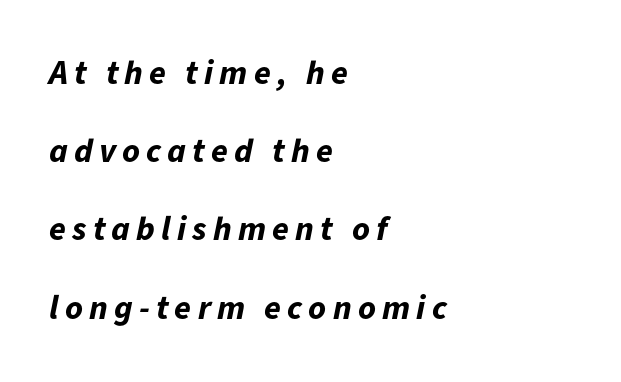
Each letter keeps its own natural width here, so spacing adapts to shape. Loosely led — the rows are spread out. Plenty of ink on the page — the face is bold. Has an underline been added? It has not. Caption: multi-line text, flush left, ragged right.
